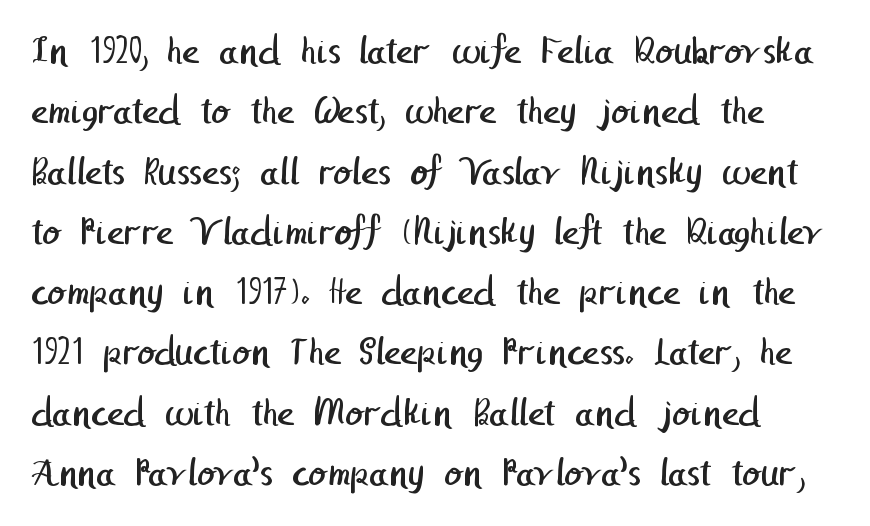
The image shows 41 px regular-weight sans-serif type; set normal line spacing (1.47x), normal letter spacing, not underlined; low stroke contrast and a medium x-height.
